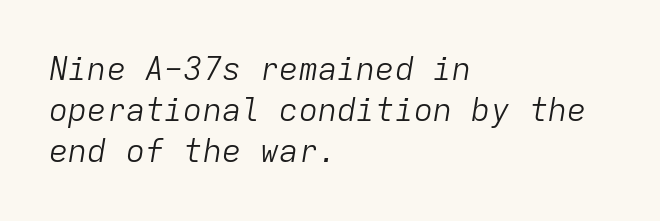
The image shows 32 px light type, italic (leaning right), monospaced; set left-aligned, normal line spacing (1.28x), normal letter spacing, not underlined; low stroke contrast and a medium x-height.
